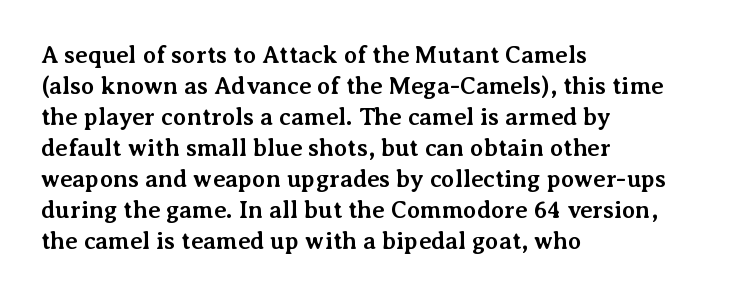
{"italic": "no", "bold": "yes", "underline": "no", "align": "left", "line_spacing": "normal", "line_spacing_ratio": 1.29, "letter_spacing": "normal", "letter_spacing_em": 0.0, "glyph_px": 24}
